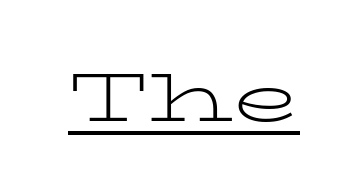
Between one letter and the next there's only the usual sliver of space. What kind of face is this? One with serifs. These lines are rendered in a variable-pitch font. Posture: upright roman. Is the type heavy? It reads as light-to-regular instead.
